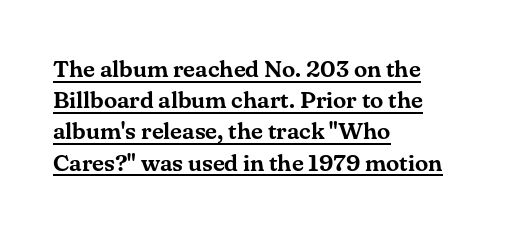
The image shows 24 px text type, upright; set left-aligned, normal line spacing (1.3x), normal letter spacing, underlined.
